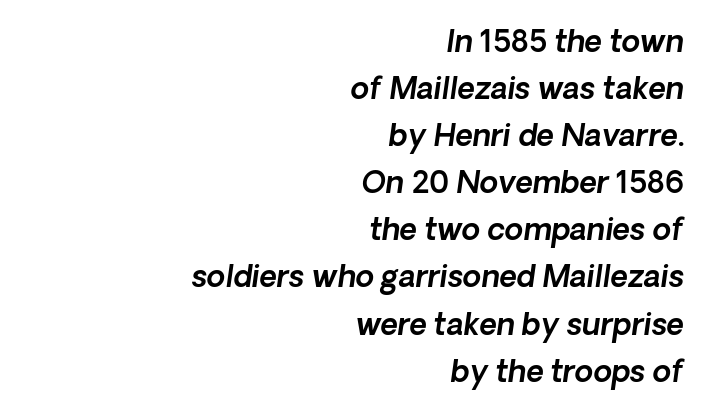
The image shows 30 px sans-serif type; set right-aligned, normal line spacing (1.57x), normal letter spacing, not underlined; a medium x-height.
